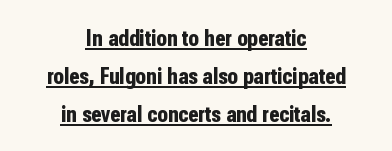
Q: Is the text bold? A: Yes.
Q: Is the text italic (slanted)? A: No, it is upright.
Q: Is the text underlined? A: Yes.
Q: How is the paragraph aligned? A: Centered.
Q: Is the spacing between letters normal or unusually wide? A: Normal.
Q: Is the spacing between lines tight, normal or loose? A: Normal.
